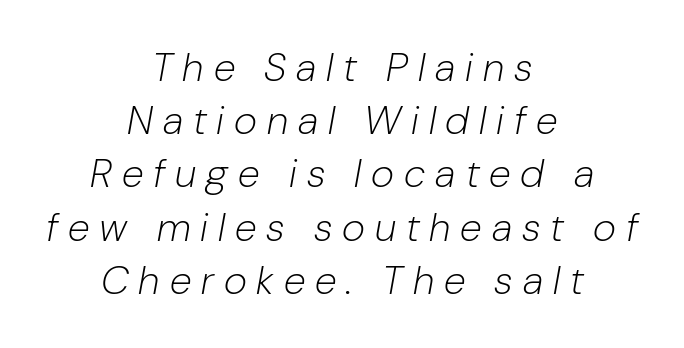
Alignment: centered. Vertical spacing — default. This sample uses an oblique cut, with every glyph tilted off the vertical. A light-to-regular cut is what we see here. A typesetter would call this proportional, since set widths differ per character.
